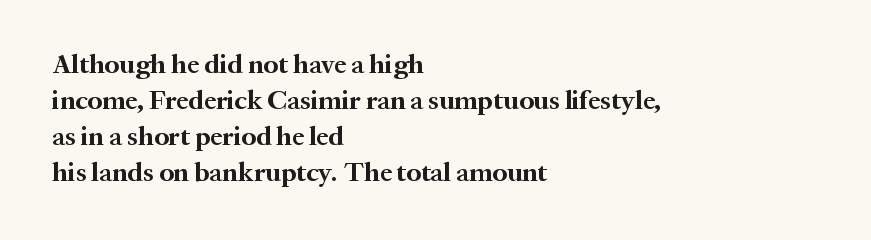
Q: Is the text bold? A: Yes.
Q: Is the text italic (slanted)? A: No, it is upright.
Q: Is the text underlined? A: No.
Q: How is the paragraph aligned? A: Left-aligned.
Q: Is the spacing between letters normal or unusually wide? A: Normal.
Q: Is the spacing between lines tight, normal or loose? A: Normal.
